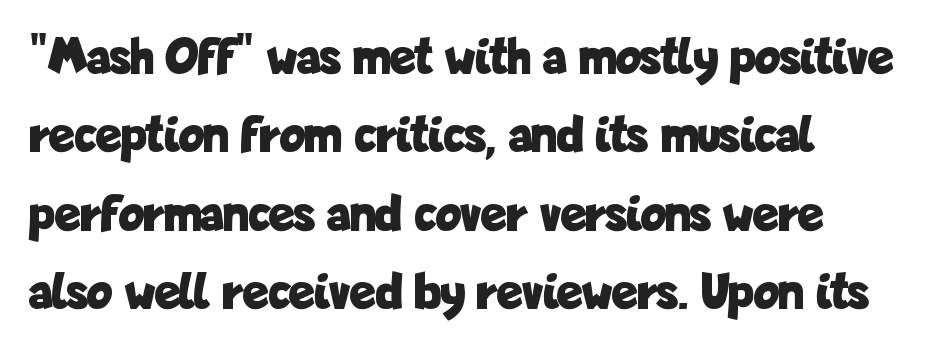
{"serif": "no", "italic": "no", "bold": "yes", "weight": "bold", "width": "condensed", "stroke_contrast": "low", "x_height": "medium", "monospaced": "no", "underline": "no", "align": "left", "line_spacing": "normal", "line_spacing_ratio": 1.48, "letter_spacing": "normal", "letter_spacing_em": 0.0, "glyph_px": 53}
